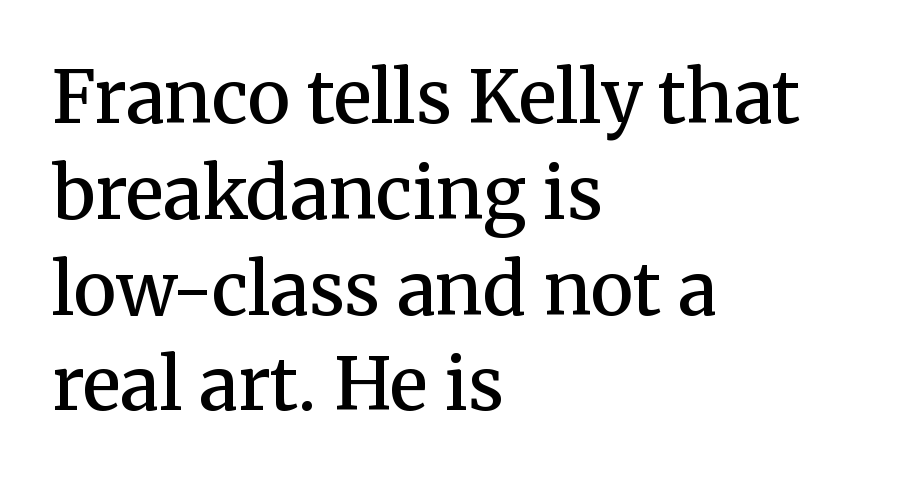
{"serif": "yes", "italic": "no", "bold": "semi", "weight": "semibold", "width": "normal", "stroke_contrast": "medium", "x_height": "medium", "monospaced": "no", "underline": "no", "align": "left", "line_spacing": "normal", "line_spacing_ratio": 1.33, "letter_spacing": "normal", "letter_spacing_em": 0.0, "glyph_px": 72}
